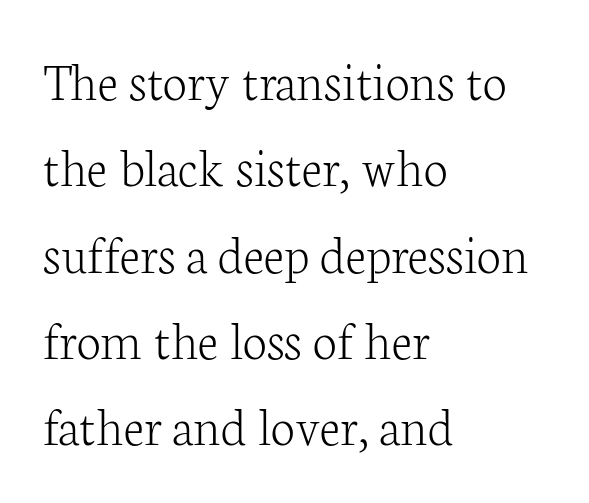
Looks like regular typesetting: each glyph gets only the width it needs. Type style note: has serifs. Type without underlining. Tracking here is standard; glyphs follow each other at the usual distance.
